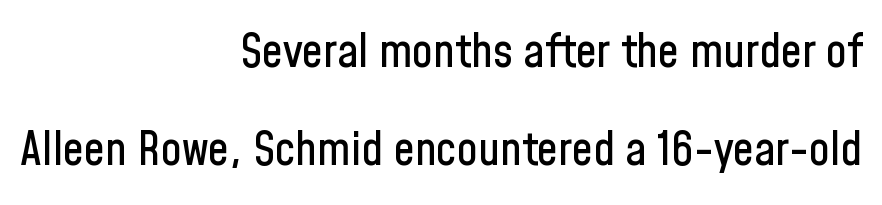
{"serif": "no", "italic": "no", "width": "condensed", "stroke_contrast": "low", "x_height": "medium", "monospaced": "no", "underline": "no", "align": "right", "line_spacing": "loose", "line_spacing_ratio": 2.09, "letter_spacing": "normal", "letter_spacing_em": 0.0, "glyph_px": 47}
